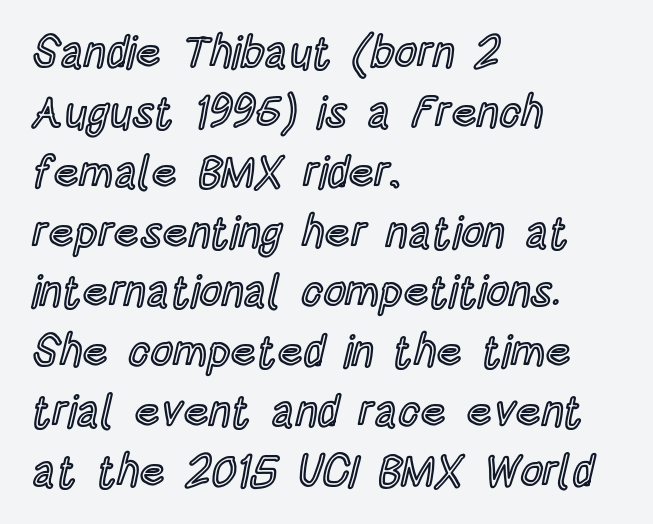
Q: Is the text italic (slanted)? A: Yes.
Q: Is the text underlined? A: No.
Q: How is the paragraph aligned? A: Left-aligned.
Q: Is the spacing between letters normal or unusually wide? A: Normal.
Q: Is the spacing between lines tight, normal or loose? A: Normal.
Q: Width (condensed, normal, or wide)? A: Condensed.
Q: x-height? A: Large.
Q: Monospaced? A: No.
